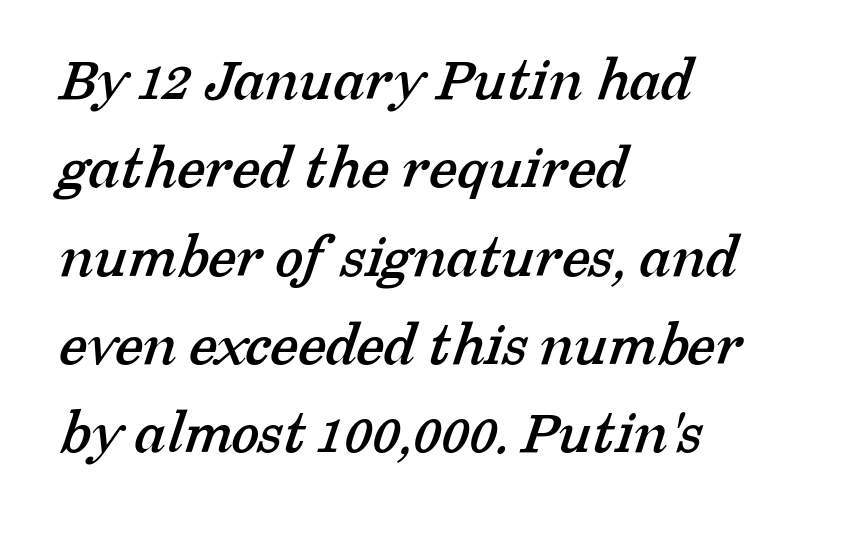
{"serif": "yes", "width": "normal", "stroke_contrast": "low", "x_height": "medium", "monospaced": "no", "underline": "no", "align": "left", "line_spacing": "normal", "line_spacing_ratio": 1.38, "letter_spacing": "normal", "letter_spacing_em": 0.0, "glyph_px": 64}
